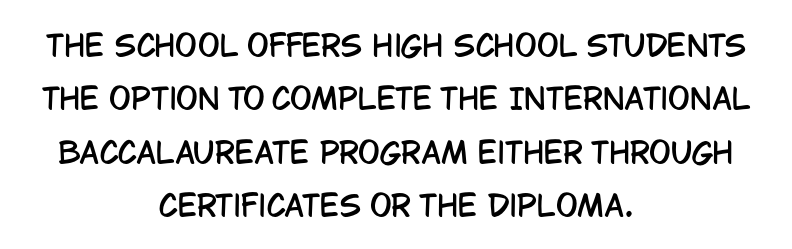
{"serif": "no", "italic": "no", "width": "condensed", "stroke_contrast": "low", "x_height": "large", "monospaced": "no", "underline": "no", "align": "center", "line_spacing_ratio": 1.84, "letter_spacing": "normal", "letter_spacing_em": 0.0, "glyph_px": 29}
